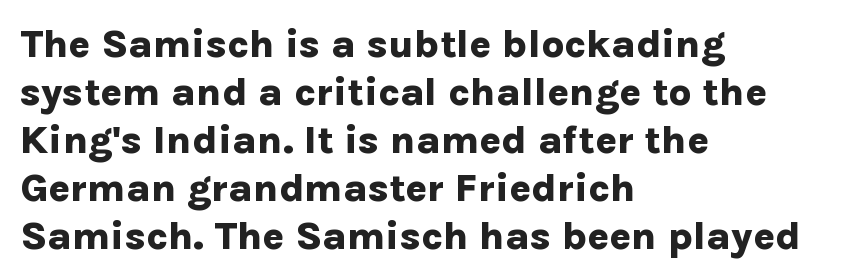
Inter-character spacing is left at the font's built-in metrics. The face used here is proportionally spaced, like ordinary book or web type. These lines were composed using upright roman letters. The lines are quadded left. The foot of each line stays bare and open.
